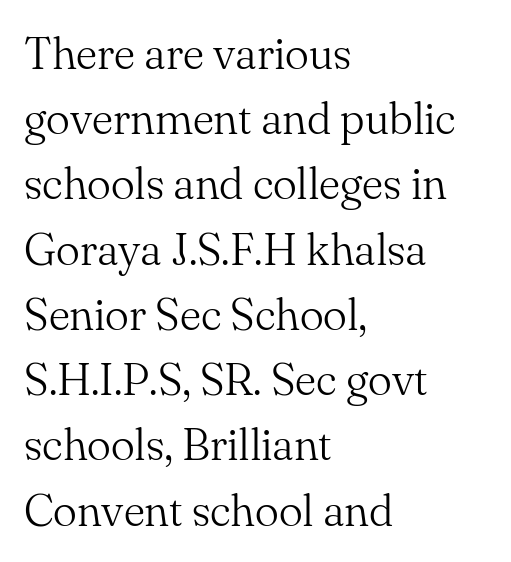
Q: Is the text bold? A: No.
Q: Is the text italic (slanted)? A: No, it is upright.
Q: Is the typeface a serif or a sans-serif typeface? A: Serif.
Q: Is the text underlined? A: No.
Q: How is the paragraph aligned? A: Left-aligned.
Q: Is the spacing between letters normal or unusually wide? A: Normal.
Q: Is the spacing between lines tight, normal or loose? A: Normal.
Q: Width (condensed, normal, or wide)? A: Normal.
Q: Stroke contrast? A: Medium.
Q: x-height? A: Small.
Q: Monospaced? A: No.
